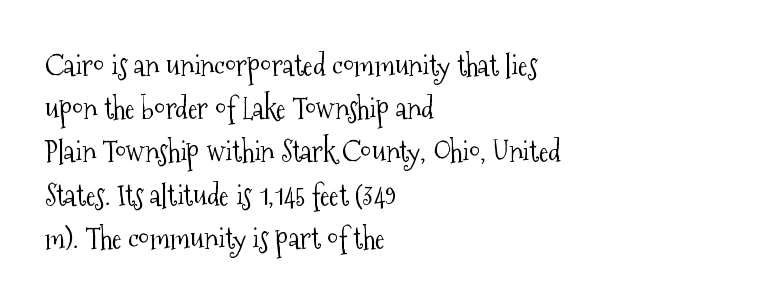
{"serif": "yes", "italic": "no", "bold": "no", "weight": "light", "width": "condensed", "stroke_contrast": "medium", "x_height": "medium", "monospaced": "no", "underline": "no", "align": "left", "line_spacing": "normal", "line_spacing_ratio": 1.49, "letter_spacing": "normal", "letter_spacing_em": 0.0, "glyph_px": 29}
